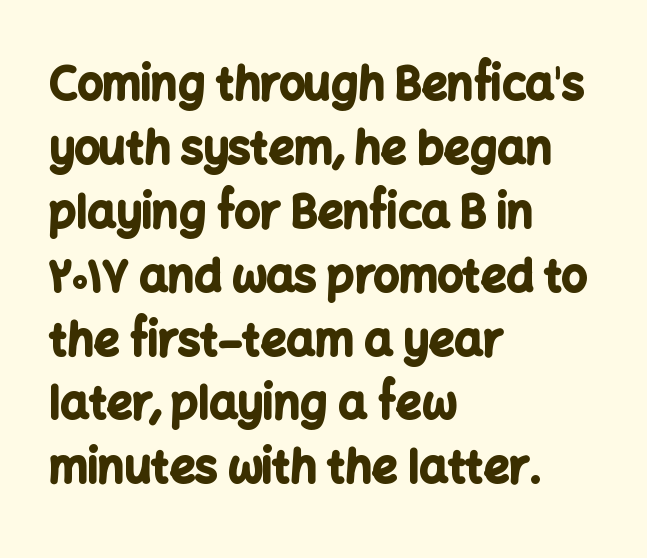
Does the copy run flush right? No — it runs flush left. Underlining? Definitely not there. Is the type bold? Yes — the strokes are clearly thick and heavy. Look at the tracking — it's just the regular setting, nothing added. Posture: straight, roman, zero tilt.
